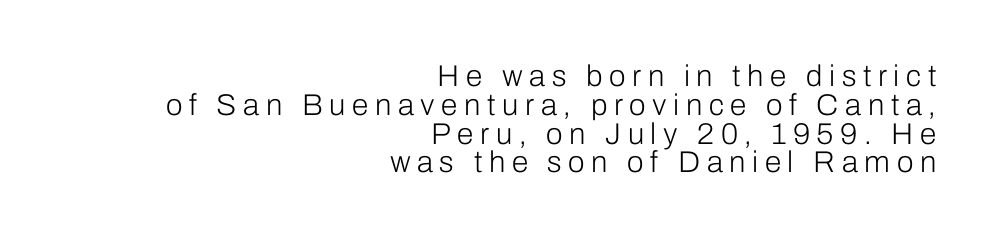
The image shows 30 px light sans-serif type, upright; set right-aligned, tight line spacing (0.96x), unusually wide letter spacing (+0.22 em), not underlined; low stroke contrast and a medium x-height.
